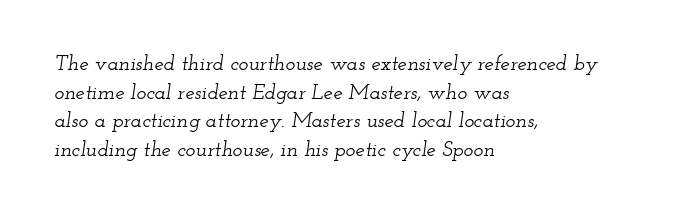
The image shows 21 px text type, italic (leaning right); set left-aligned, normal line spacing (1.36x), normal letter spacing, not underlined.
